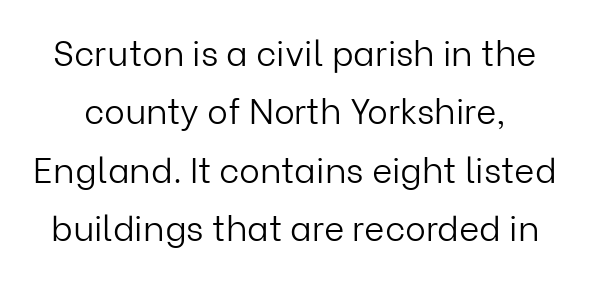
These lines sit exactly where default settings would place them. The passage shown is typed in a proportional face where columns would drift. The rendering shows plain stroke endings on the letterforms — a sans-serif design. Unmarked baselines from the first word to the last. The font's upright variant was chosen for this text. The passage shown has conventional tracking throughout.
